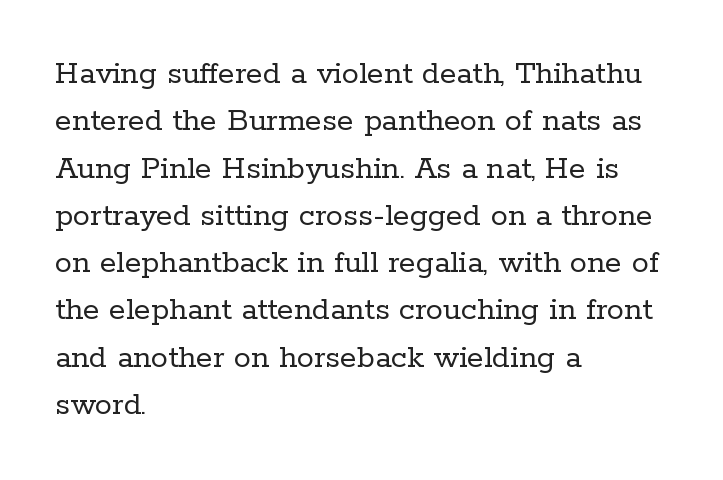
Q: Is the text bold? A: No.
Q: Is the text italic (slanted)? A: No, it is upright.
Q: Is the typeface a serif or a sans-serif typeface? A: Serif.
Q: Is the text underlined? A: No.
Q: How is the paragraph aligned? A: Left-aligned.
Q: Is the spacing between letters normal or unusually wide? A: Normal.
Q: Is the spacing between lines tight, normal or loose? A: Normal.
Q: Width (condensed, normal, or wide)? A: Normal.
Q: Stroke contrast? A: Low.
Q: x-height? A: Medium.
Q: Monospaced? A: No.
